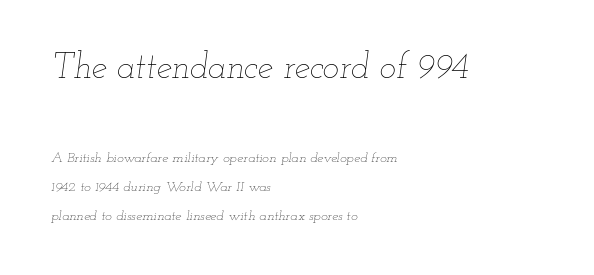
The image shows 35 px thin, wide type, italic (leaning right); set left-aligned, loose line spacing (2.06x), normal letter spacing, not underlined; the first (top) block is 2.5x larger; low stroke contrast and a small x-height.
